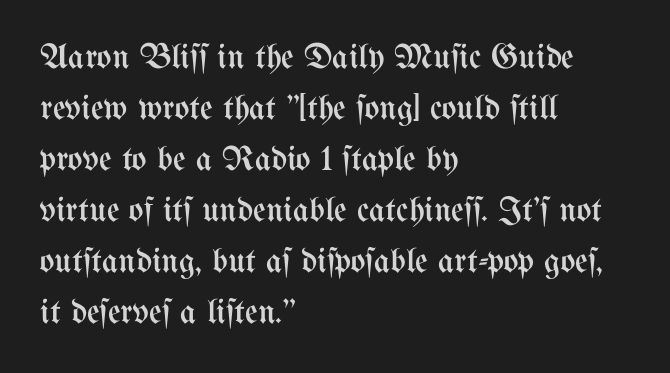
{"italic": "no", "bold": "no", "weight": "regular", "width": "condensed", "stroke_contrast": "medium", "x_height": "medium", "monospaced": "no", "underline": "no", "align": "left", "line_spacing": "normal", "line_spacing_ratio": 1.46, "letter_spacing": "normal", "letter_spacing_em": 0.0, "glyph_px": 35}
